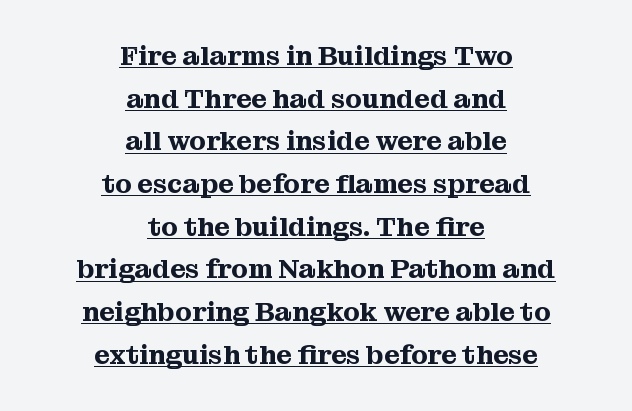
This rendering uses center alignment, leaving both contours irregular but symmetric. Posture: vertical. Baseline-to-baseline distance is the conventional proportion of letter height. A typesetter would call this zero additional tracking. The lettering is marked with a stroke running underneath it.
